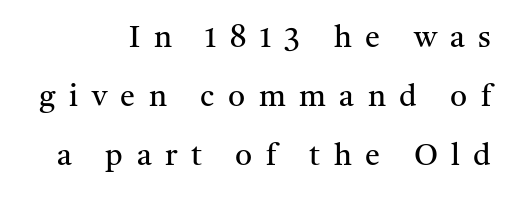
The glyphs are unaccompanied by any horizontal stroke below them. The passage shown has open, widely tracked lettering throughout. You could not count columns in this text — the font is proportionally spaced. A light-to-regular cut is what we see here. Typographically, this falls in the serif category.
